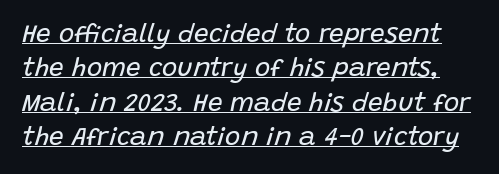
Q: Is the text bold? A: No.
Q: Is the text italic (slanted)? A: Yes, it leans right by about 15 degrees.
Q: Is the text underlined? A: Yes.
Q: Is the spacing between letters normal or unusually wide? A: Normal.
Q: Is the spacing between lines tight, normal or loose? A: Normal.
